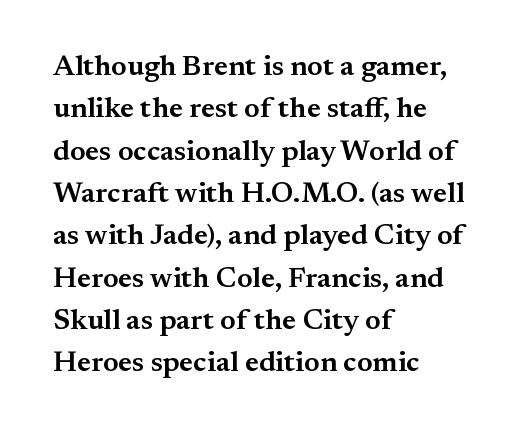
{"serif": "yes", "italic": "no", "bold": "semi", "weight": "semibold", "width": "normal", "stroke_contrast": "medium", "x_height": "small", "monospaced": "no", "underline": "no", "align": "left", "line_spacing": "normal", "line_spacing_ratio": 1.46, "letter_spacing": "normal", "letter_spacing_em": 0.0, "glyph_px": 29}
